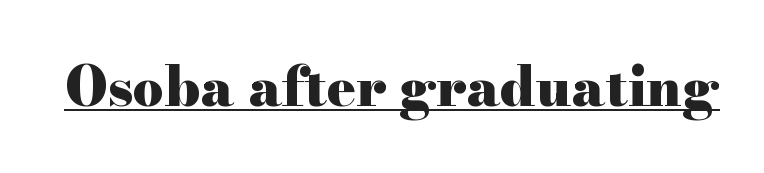
Q: Is the text bold? A: Yes.
Q: Is the text italic (slanted)? A: No, it is upright.
Q: Is the typeface a serif or a sans-serif typeface? A: Serif.
Q: Is the text underlined? A: Yes.
Q: Is the spacing between letters normal or unusually wide? A: Normal.
Q: Width (condensed, normal, or wide)? A: Wide.
Q: Stroke contrast? A: High.
Q: x-height? A: Small.
Q: Monospaced? A: No.
